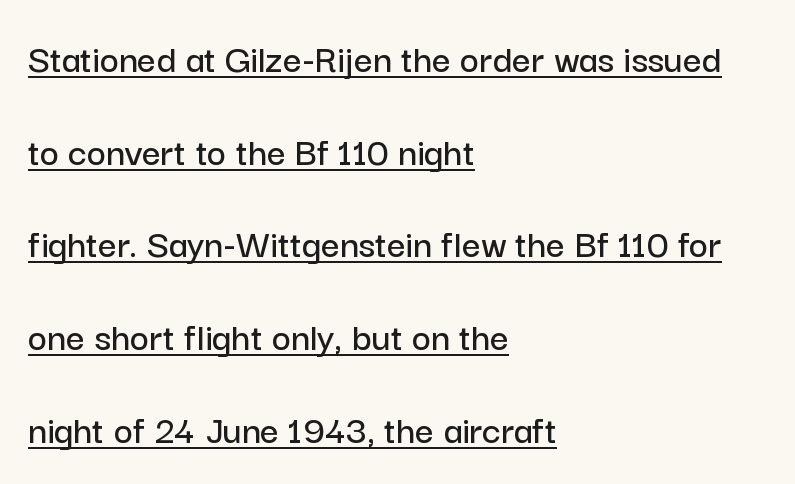
The image shows 41 px sans-serif type, upright; set left-aligned, loose line spacing (2.26x), normal letter spacing, underlined; low stroke contrast and a medium x-height.
